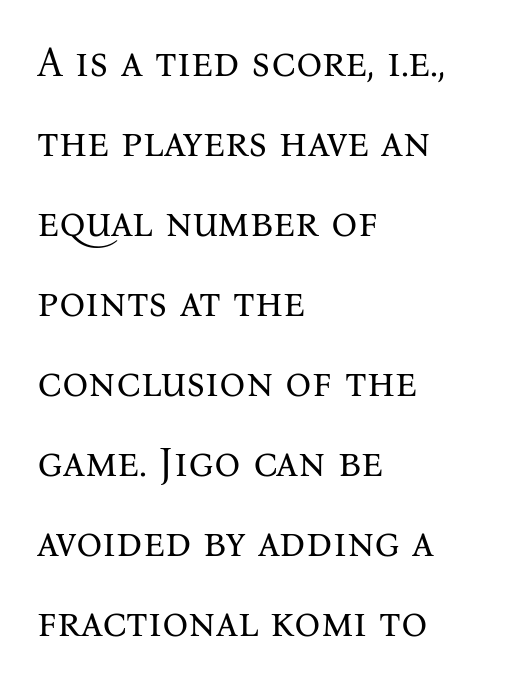
The image shows 41 px regular-weight serif type, upright; set left-aligned, loose line spacing (1.95x), normal letter spacing, not underlined; medium stroke contrast and a medium x-height.
